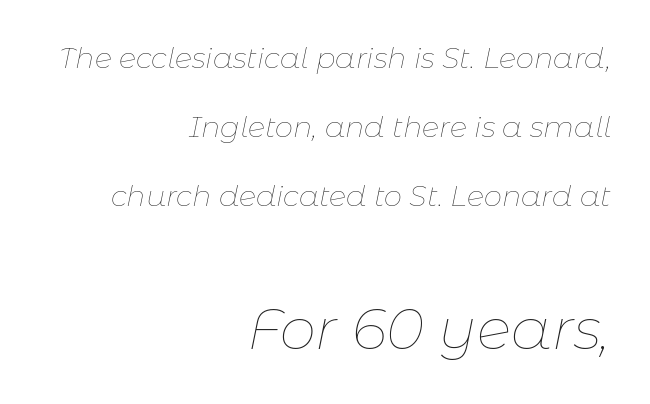
No chunkiness to these letters — they're not bold. Vertical spacing — loose. The second block has been scaled up relative to the first. Descenders hang freely into open space. The line texture is even and compact thanks to regular tracking.
